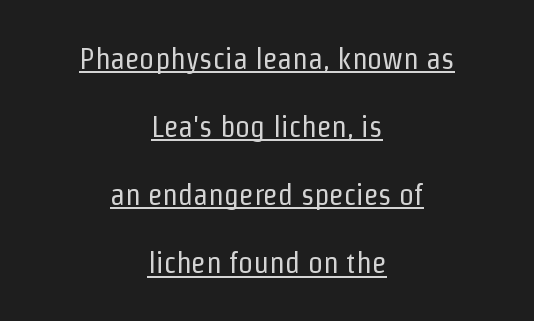
Unlike italic type, these characters show no tilt at all. Note: no serifs on the glyphs. Successive baselines arrive slowly, with a big drop between each. The rendering uses natural spacing where letterforms have individual widths. Teacher's note: observe the equal gaps on both sides — that is centered alignment.
